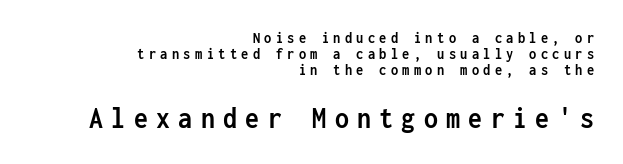
The image shows 31 px semibold, condensed sans-serif type, upright, monospaced; set right-aligned, tight line spacing (0.99x), unusually wide letter spacing (+0.27 em), not underlined; the second (bottom) block is 1.94x larger; low stroke contrast and a medium x-height.
